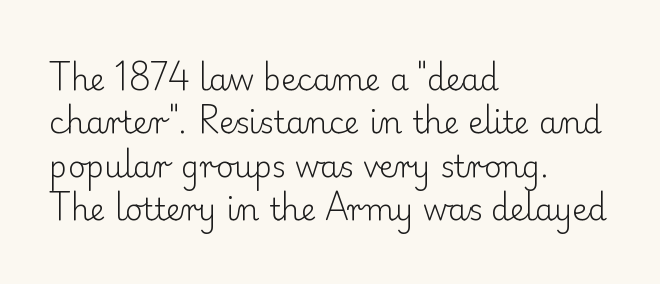
{"italic": "no", "bold": "no", "weight": "light", "width": "normal", "stroke_contrast": "low", "x_height": "small", "monospaced": "no", "underline": "no", "align": "left", "line_spacing": "normal", "line_spacing_ratio": 1.45, "letter_spacing": "normal", "letter_spacing_em": 0.0, "glyph_px": 30}
